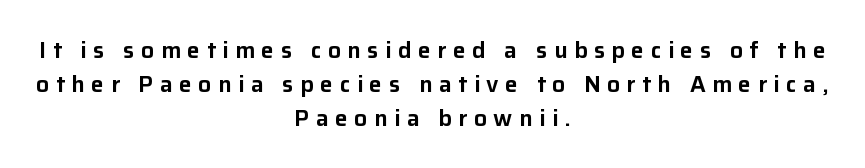
Q: Is the text italic (slanted)? A: No, it is upright.
Q: Is the text underlined? A: No.
Q: How is the paragraph aligned? A: Centered.
Q: Is the spacing between letters normal or unusually wide? A: Unusually wide.
Q: Is the spacing between lines tight, normal or loose? A: Normal.
